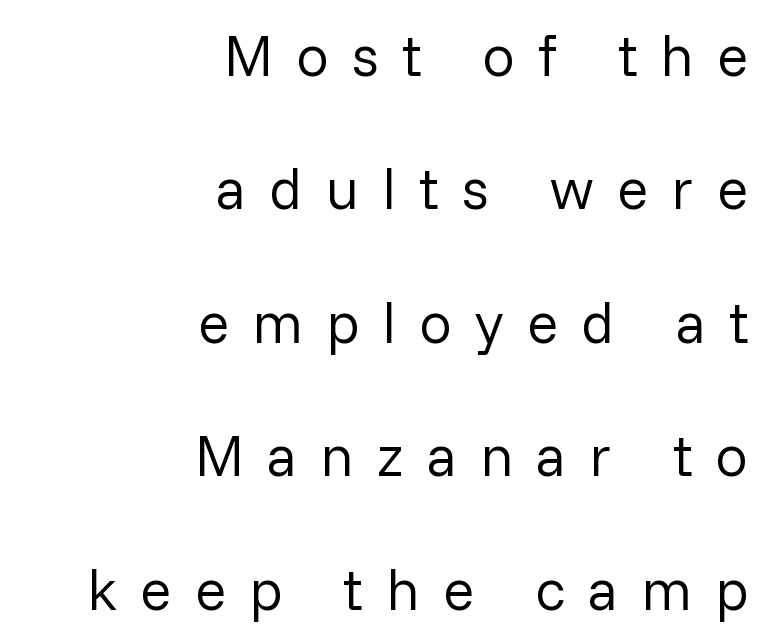
{"serif": "no", "italic": "no", "bold": "no", "weight": "regular", "width": "normal", "stroke_contrast": "low", "x_height": "medium", "monospaced": "no", "underline": "no", "align": "right", "line_spacing": "loose", "line_spacing_ratio": 2.3, "letter_spacing": "wide", "letter_spacing_em": 0.4, "glyph_px": 58}
